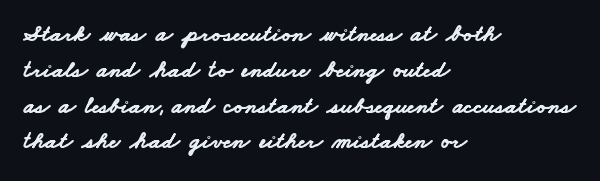
Q: Is the text bold? A: Yes.
Q: Is the text underlined? A: No.
Q: How is the paragraph aligned? A: Left-aligned.
Q: Is the spacing between letters normal or unusually wide? A: Normal.
Q: Is the spacing between lines tight, normal or loose? A: Normal.
